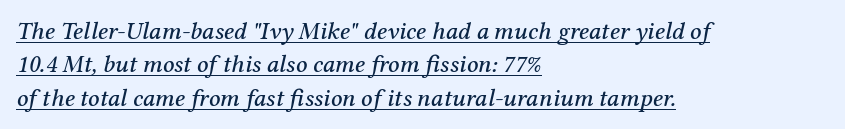
The image shows 25 px text type, italic (leaning right); set left-aligned, normal line spacing (1.34x), normal letter spacing, underlined.
